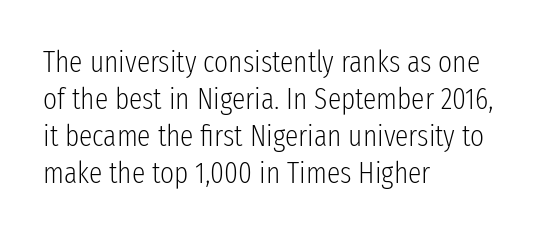
Q: Is the text bold? A: No.
Q: Is the text italic (slanted)? A: No, it is upright.
Q: Is the typeface a serif or a sans-serif typeface? A: Sans-serif.
Q: Is the text underlined? A: No.
Q: How is the paragraph aligned? A: Left-aligned.
Q: Is the spacing between letters normal or unusually wide? A: Normal.
Q: Width (condensed, normal, or wide)? A: Condensed.
Q: Stroke contrast? A: Low.
Q: x-height? A: Medium.
Q: Monospaced? A: No.
